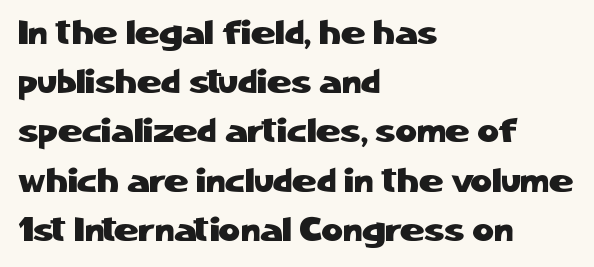
The image shows 33 px sans-serif type, upright; set left-aligned, normal line spacing (1.49x), normal letter spacing, not underlined; low stroke contrast and a medium x-height.
